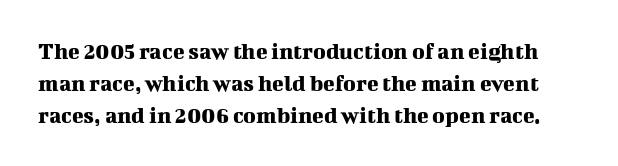
The image shows 24 px text type, upright; set normal line spacing (1.33x), normal letter spacing, not underlined.
